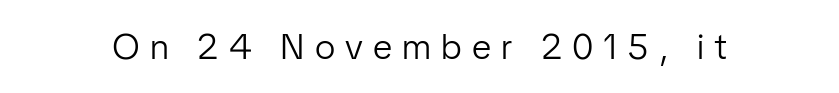
Q: Is the text bold? A: No.
Q: Is the text italic (slanted)? A: No, it is upright.
Q: Is the typeface a serif or a sans-serif typeface? A: Sans-serif.
Q: Is the text underlined? A: No.
Q: Is the spacing between letters normal or unusually wide? A: Unusually wide.
Q: Width (condensed, normal, or wide)? A: Normal.
Q: Stroke contrast? A: Low.
Q: x-height? A: Medium.
Q: Monospaced? A: No.
